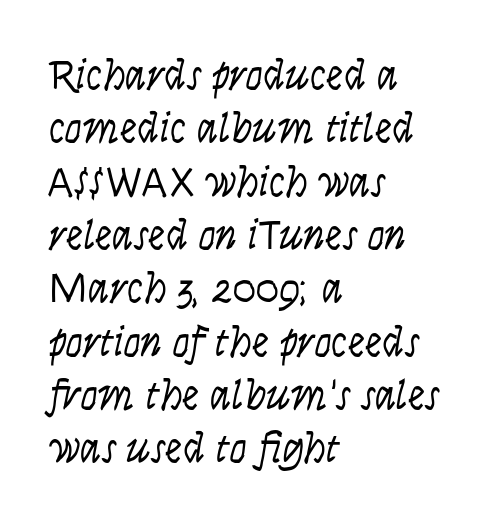
{"serif": "no", "bold": "no", "weight": "light", "width": "condensed", "stroke_contrast": "low", "x_height": "large", "monospaced": "no", "underline": "no", "align": "left", "line_spacing_ratio": 1.24, "letter_spacing": "normal", "letter_spacing_em": 0.0, "glyph_px": 43}
